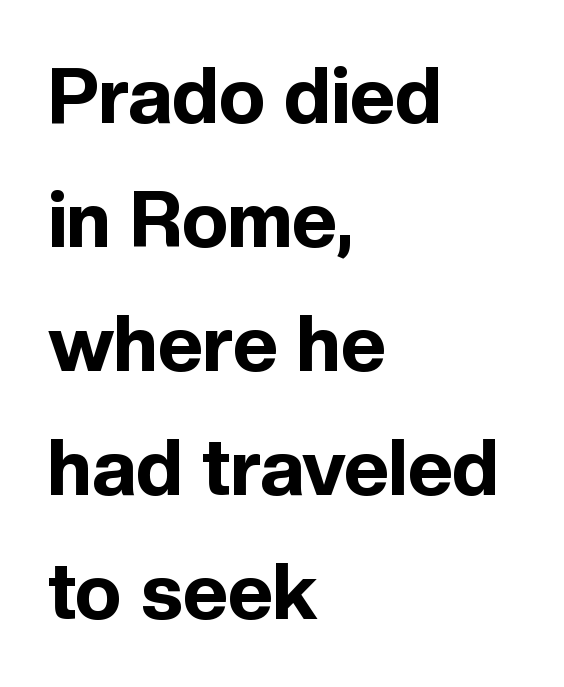
The image shows 78 px bold sans-serif type, upright; set left-aligned, normal line spacing (1.59x), normal letter spacing, not underlined; a medium x-height.
